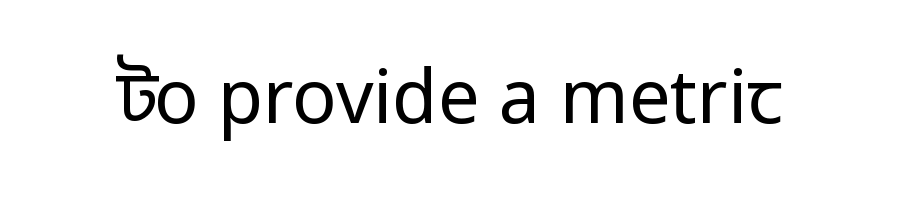
The image shows 74 px regular-weight sans-serif type, upright; set normal letter spacing, not underlined; low stroke contrast and a medium x-height.
